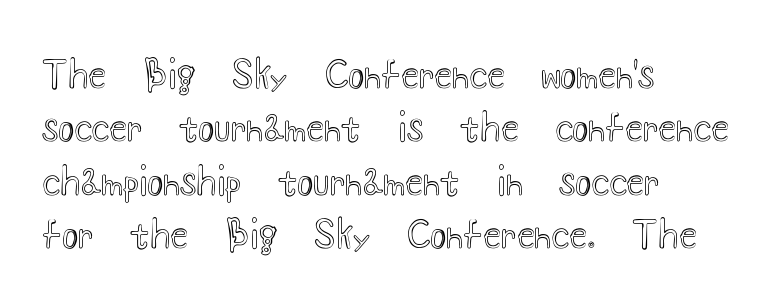
Q: Is the text italic (slanted)? A: No, it is upright.
Q: Is the text underlined? A: No.
Q: How is the paragraph aligned? A: Left-aligned.
Q: Is the spacing between letters normal or unusually wide? A: Normal.
Q: Is the spacing between lines tight, normal or loose? A: Normal.
Q: Width (condensed, normal, or wide)? A: Wide.
Q: x-height? A: Small.
Q: Monospaced? A: No.
